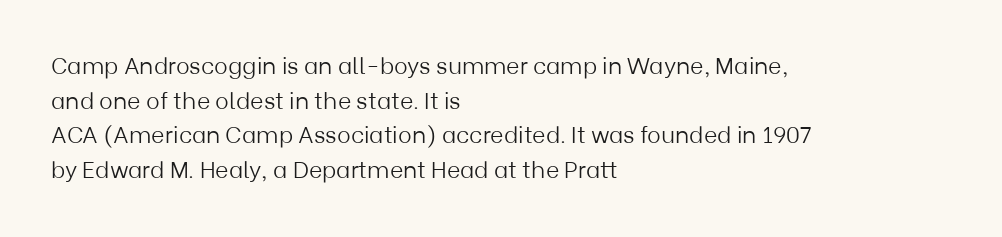
The image shows 23 px text type, upright; set left-aligned, normal line spacing (1.51x), normal letter spacing, not underlined.
